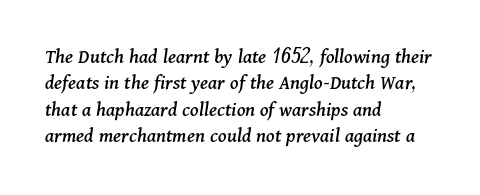
Notice how the passage keeps a crisp vertical edge on the left only. What stands out about the letter spacing? Nothing — it is the standard amount. The foot of each line stays bare and open. Would a proofreader flag this as italicized? Yes.
